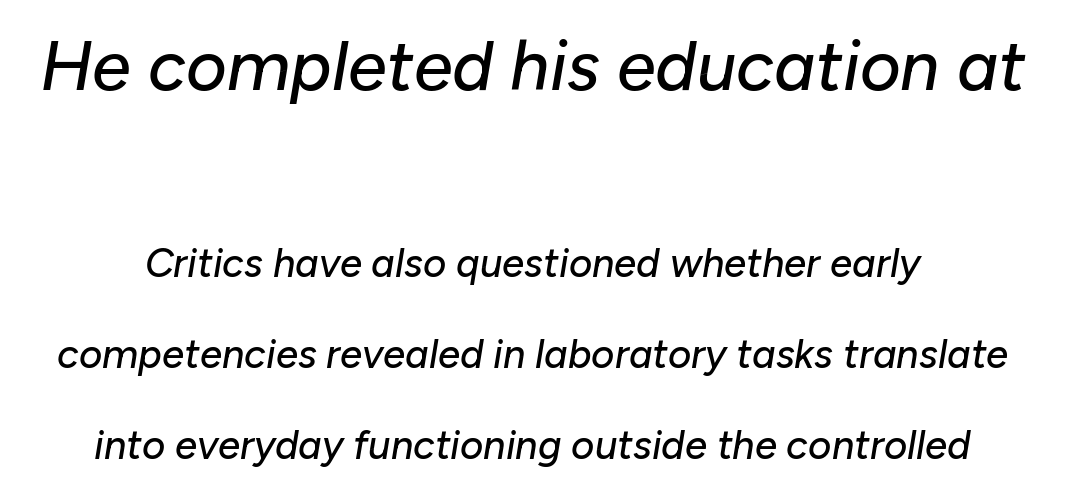
The image shows 70 px text type, italic (leaning right); set loose line spacing (2.28x), normal letter spacing, not underlined; the first (top) block is 1.75x larger; low stroke contrast and a medium x-height.
